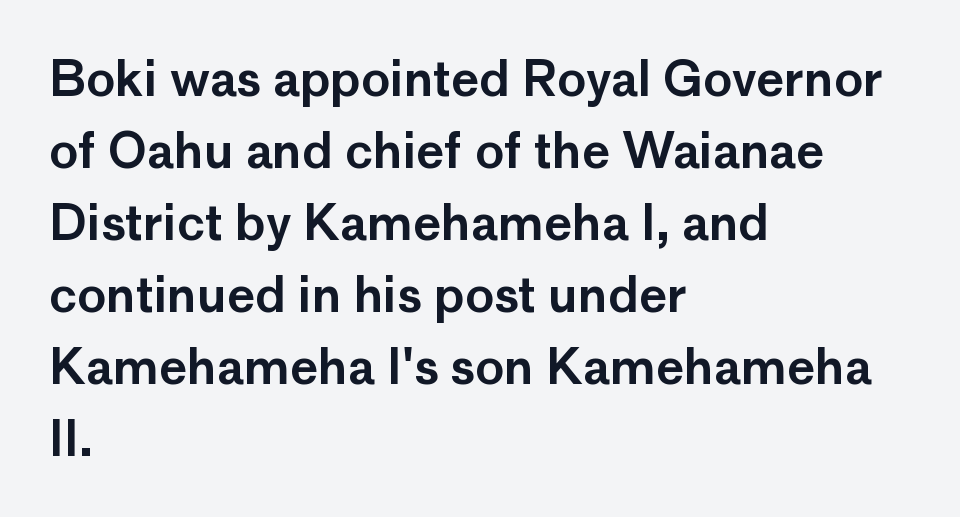
{"serif": "no", "italic": "no", "width": "normal", "stroke_contrast": "low", "x_height": "medium", "monospaced": "no", "underline": "no", "align": "left", "line_spacing": "normal", "line_spacing_ratio": 1.5, "letter_spacing": "normal", "letter_spacing_em": 0.0, "glyph_px": 48}
